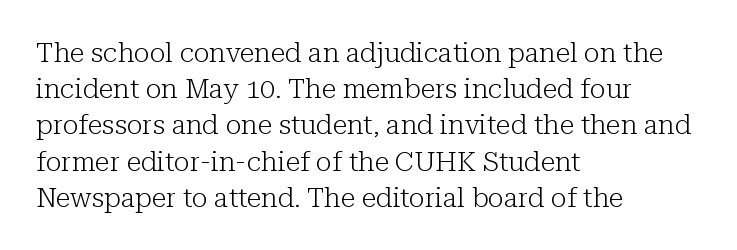
Q: Is the text bold? A: No.
Q: Is the text italic (slanted)? A: No, it is upright.
Q: Is the text underlined? A: No.
Q: How is the paragraph aligned? A: Left-aligned.
Q: Is the spacing between letters normal or unusually wide? A: Normal.
Q: Is the spacing between lines tight, normal or loose? A: Normal.
